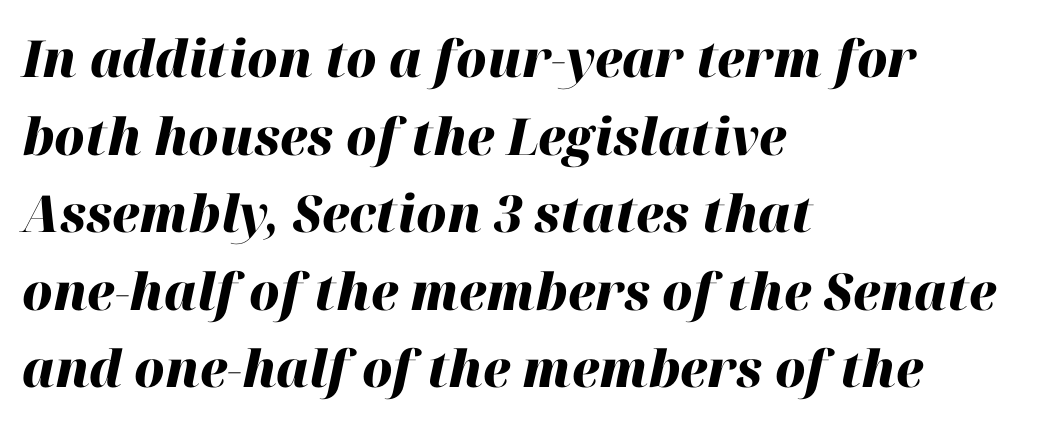
{"italic": "yes", "lean": "right", "slant_degrees": 12, "bold": "yes", "weight": "heavy", "width": "normal", "stroke_contrast": "high", "x_height": "medium", "monospaced": "no", "underline": "no", "align": "left", "line_spacing": "normal", "line_spacing_ratio": 1.52, "letter_spacing": "normal", "letter_spacing_em": 0.0, "glyph_px": 51}
